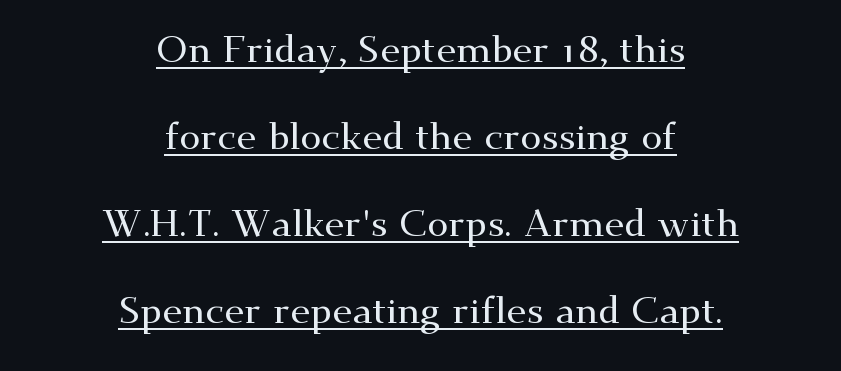
{"serif": "yes", "italic": "no", "width": "wide", "stroke_contrast": "medium", "x_height": "small", "monospaced": "no", "underline": "yes", "align": "center", "line_spacing": "loose", "line_spacing_ratio": 2.29, "letter_spacing": "normal", "letter_spacing_em": 0.0, "glyph_px": 38}
